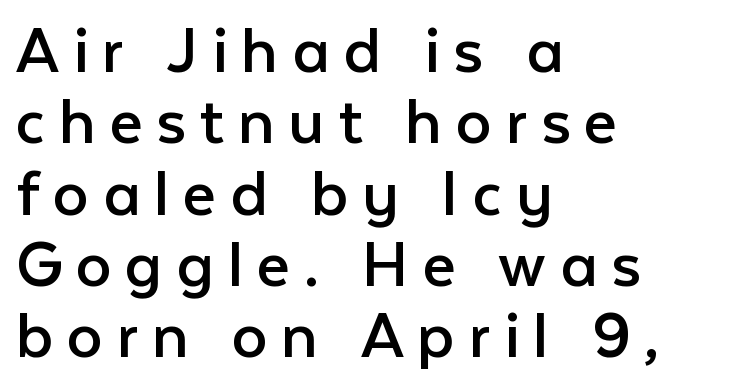
{"serif": "no", "italic": "no", "bold": "no", "weight": "regular", "width": "normal", "stroke_contrast": "low", "x_height": "medium", "monospaced": "no", "underline": "no", "align": "left", "line_spacing": "tight", "line_spacing_ratio": 0.99, "glyph_px": 72}
